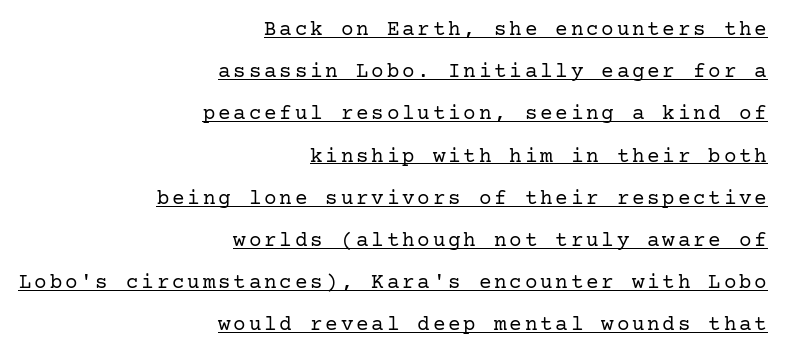
Q: Is the text bold? A: No.
Q: Is the text italic (slanted)? A: No, it is upright.
Q: Is the text underlined? A: Yes.
Q: How is the paragraph aligned? A: Right-aligned.
Q: Is the spacing between lines tight, normal or loose? A: Loose.
